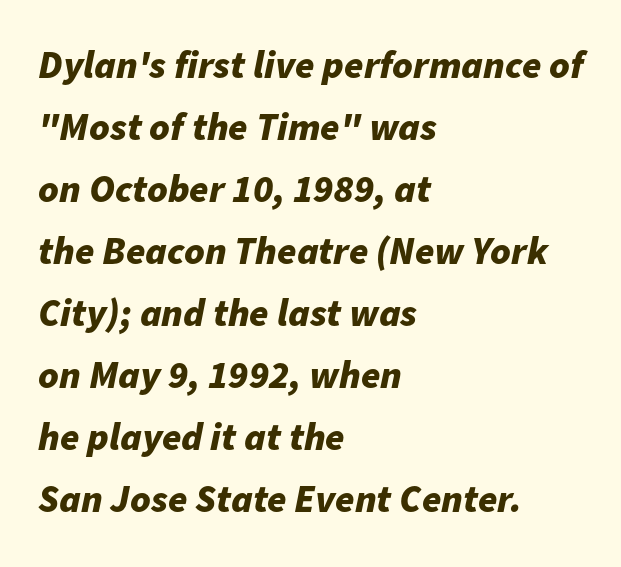
{"italic": "yes", "lean": "right", "slant_degrees": 11, "bold": "yes", "weight": "bold", "width": "normal", "stroke_contrast": "low", "x_height": "medium", "monospaced": "no", "underline": "no", "align": "left", "line_spacing": "normal", "line_spacing_ratio": 1.59, "letter_spacing": "normal", "letter_spacing_em": 0.0, "glyph_px": 39}
